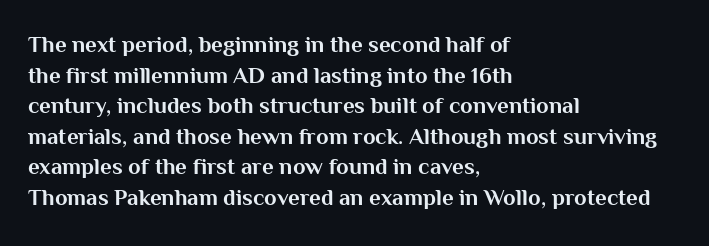
{"italic": "no", "bold": "yes", "underline": "no", "align": "left", "line_spacing": "normal", "line_spacing_ratio": 1.33, "letter_spacing": "normal", "letter_spacing_em": 0.0, "glyph_px": 23}
